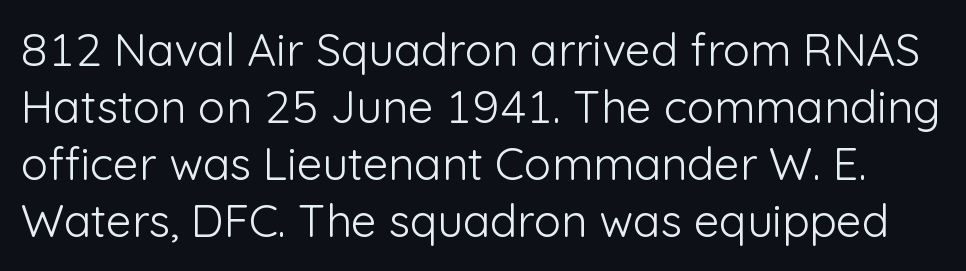
{"serif": "no", "italic": "no", "bold": "no", "weight": "light", "width": "normal", "stroke_contrast": "low", "x_height": "medium", "monospaced": "no", "underline": "no", "line_spacing": "normal", "line_spacing_ratio": 1.27, "letter_spacing": "normal", "letter_spacing_em": 0.0, "glyph_px": 45}
